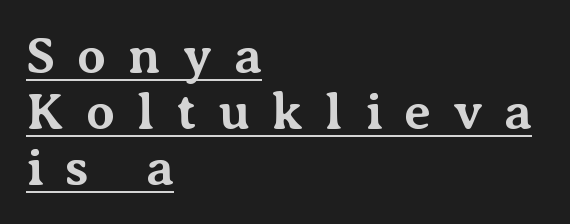
Q: Is the text bold? A: Yes.
Q: Is the text italic (slanted)? A: No, it is upright.
Q: Is the typeface a serif or a sans-serif typeface? A: Serif.
Q: Is the text underlined? A: Yes.
Q: How is the paragraph aligned? A: Left-aligned.
Q: Is the spacing between letters normal or unusually wide? A: Unusually wide.
Q: Is the spacing between lines tight, normal or loose? A: Tight.
Q: Width (condensed, normal, or wide)? A: Normal.
Q: Stroke contrast? A: Medium.
Q: x-height? A: Medium.
Q: Monospaced? A: No.
